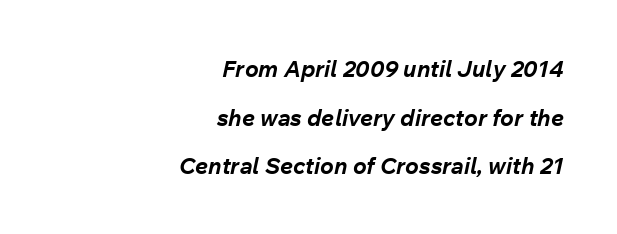
On the weight axis this lands at bold, roughly 700. Tall strokes in this sample are angled rather than plumb. Teacher's note: observe the even right margin — that is flush-right alignment. Underline: absent.
